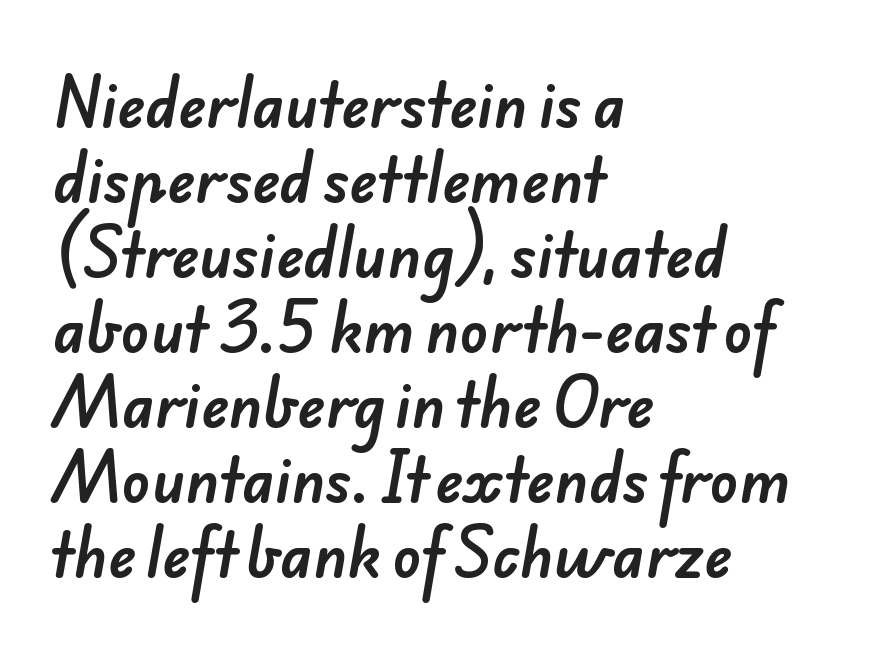
{"serif": "no", "width": "normal", "stroke_contrast": "low", "x_height": "small", "monospaced": "no", "underline": "no", "align": "left", "line_spacing": "normal", "line_spacing_ratio": 1.27, "letter_spacing": "normal", "letter_spacing_em": 0.0, "glyph_px": 59}
